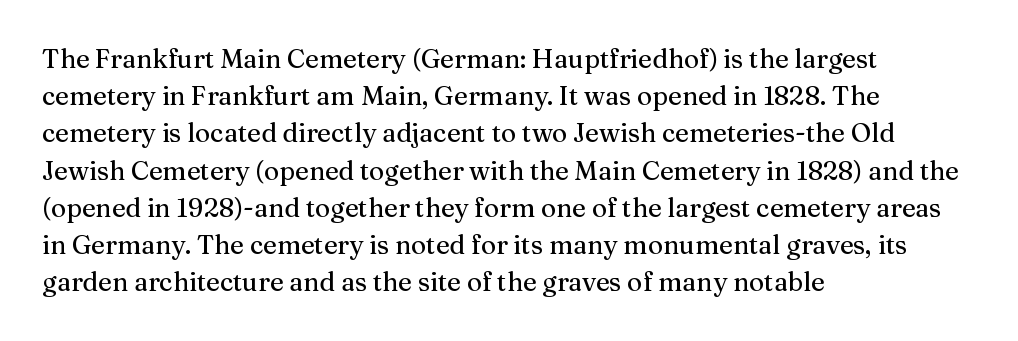
Q: Is the text italic (slanted)? A: No, it is upright.
Q: Is the text underlined? A: No.
Q: How is the paragraph aligned? A: Left-aligned.
Q: Is the spacing between letters normal or unusually wide? A: Normal.
Q: Is the spacing between lines tight, normal or loose? A: Normal.
